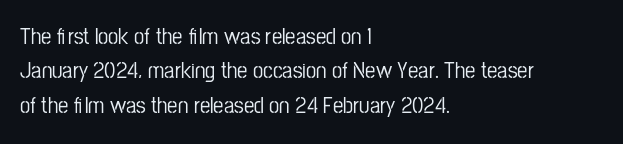
The image shows 23 px text type, upright; set left-aligned, normal line spacing (1.5x), normal letter spacing, not underlined.
